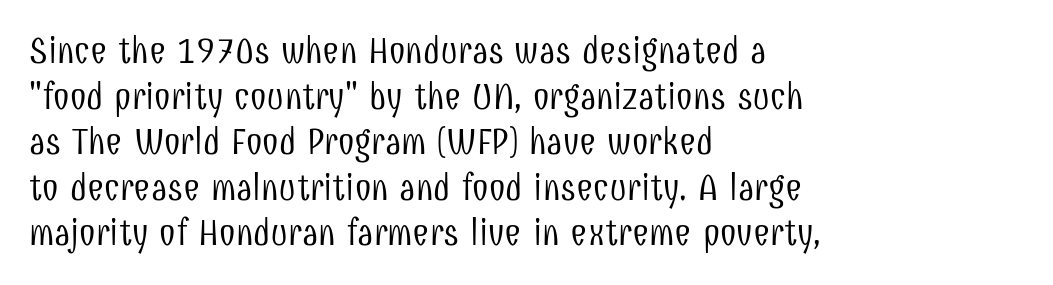
The image shows 37 px light, condensed sans-serif type, upright; set left-aligned, line spacing 1.23x, normal letter spacing, not underlined; low stroke contrast and a medium x-height.
